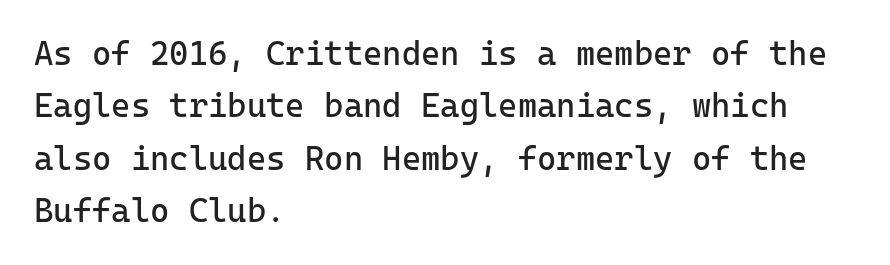
The image shows 33 px regular-weight sans-serif type, upright, monospaced; set left-aligned, normal line spacing (1.59x), normal letter spacing, not underlined; low stroke contrast and a medium x-height.
